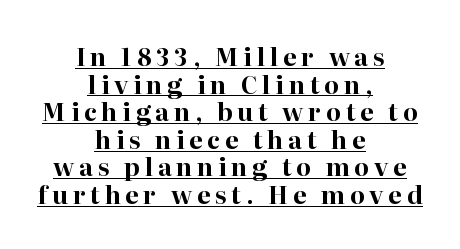
Plenty of ink on the page — the face is bold. This is the regular roman posture of the typeface. Tightly led — the rows are bunched. A baseline rule has been typeset under these characters. Someone cranked the tracking dial way up on this one.
